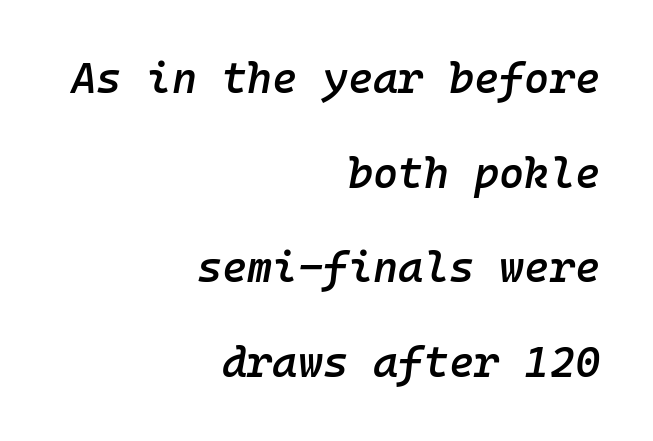
Q: Is the text bold? A: Semi-bold.
Q: Is the text italic (slanted)? A: Yes, it leans right by about 10 degrees.
Q: Is the text underlined? A: No.
Q: How is the paragraph aligned? A: Right-aligned.
Q: Is the spacing between letters normal or unusually wide? A: Normal.
Q: Is the spacing between lines tight, normal or loose? A: Loose.
Q: Width (condensed, normal, or wide)? A: Normal.
Q: Stroke contrast? A: Low.
Q: x-height? A: Medium.
Q: Monospaced? A: Yes.
